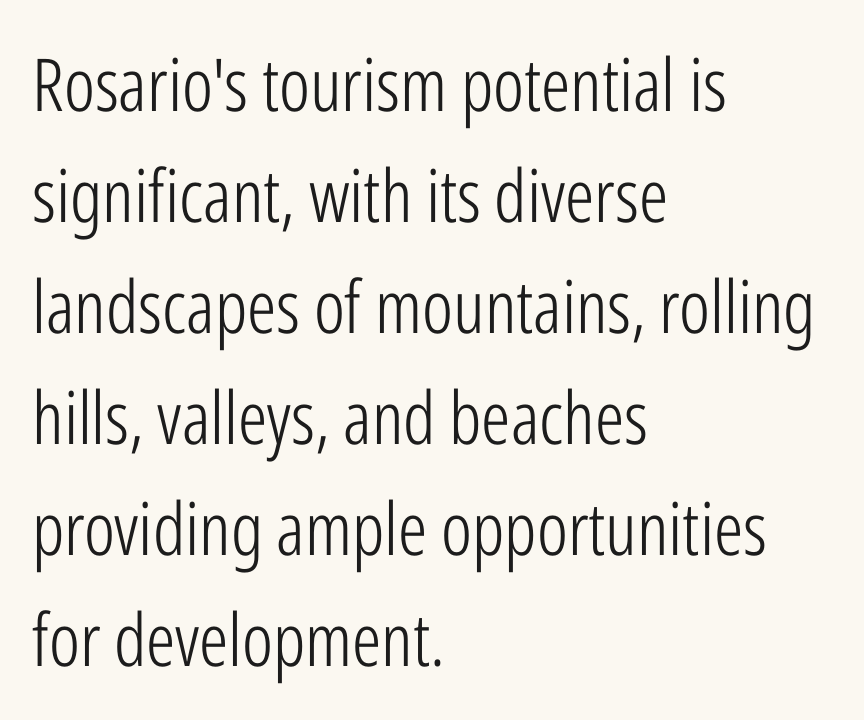
Notice how the passage keeps a crisp vertical edge on the left only. Each word holds together tightly as a unit, with standard inter-letter gaps. This is roman type, the default non-slanted kind. If you measured baseline to baseline, you'd find a middling distance. The glyphs in this specimen are sans serif. Looks like regular typesetting: each glyph gets only the width it needs.
